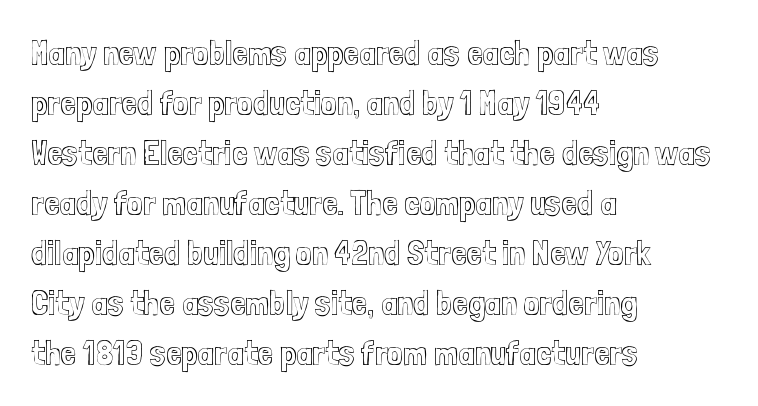
The rendering uses natural spacing where letterforms have individual widths. The rendering keeps characters at their native spacing. Underlining? Definitely not there. Every row of glyphs begins at an identical x-position on the left. Nope, not italic — everything's standing straight.
